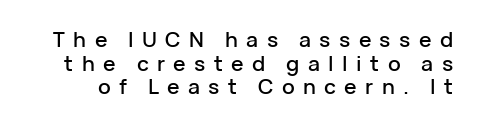
Q: Is the text italic (slanted)? A: No, it is upright.
Q: Is the text underlined? A: No.
Q: Is the spacing between letters normal or unusually wide? A: Unusually wide.
Q: Is the spacing between lines tight, normal or loose? A: Tight.
